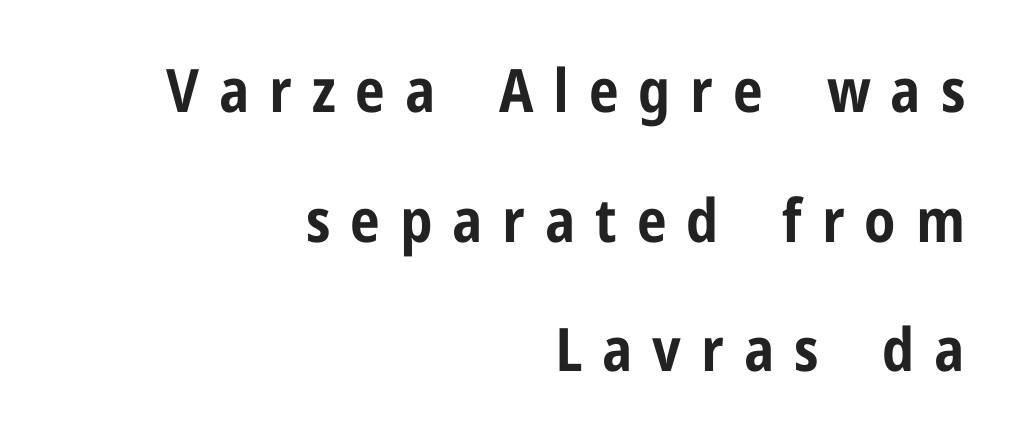
The image shows 60 px bold, condensed sans-serif type, upright; set right-aligned, loose line spacing (2.16x), unusually wide letter spacing (+0.33 em), not underlined; low stroke contrast and a medium x-height.
